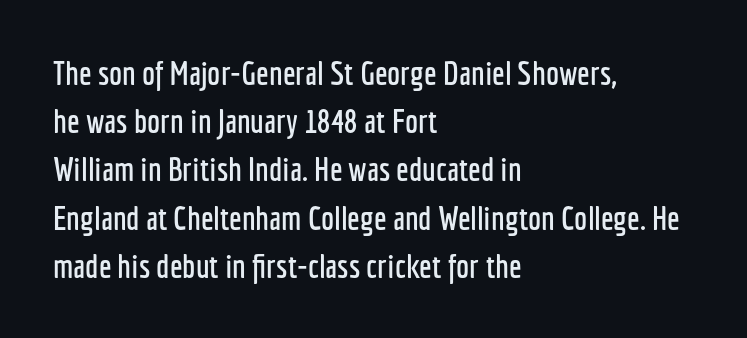
{"serif": "no", "italic": "no", "width": "condensed", "stroke_contrast": "low", "x_height": "medium", "monospaced": "no", "underline": "no", "align": "left", "line_spacing": "normal", "line_spacing_ratio": 1.46, "letter_spacing": "normal", "letter_spacing_em": 0.0, "glyph_px": 33}
